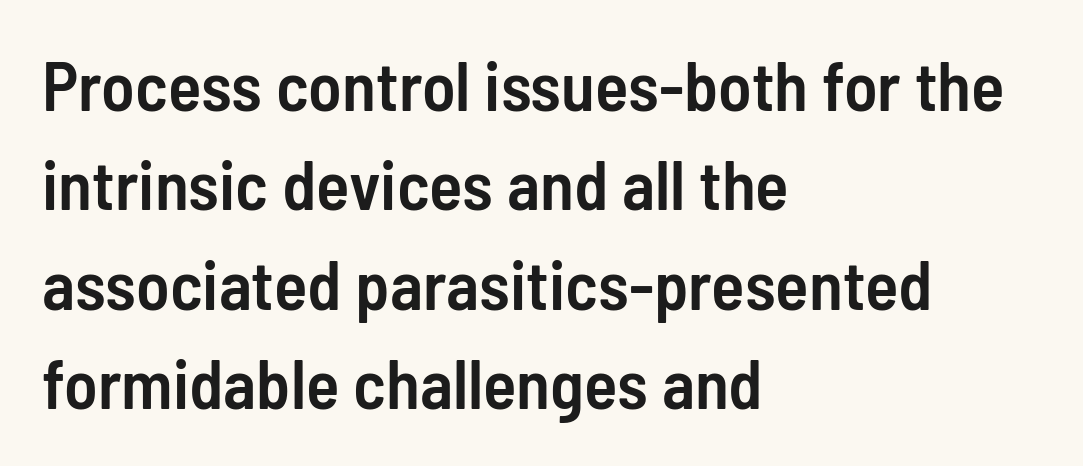
Does the weight exceed regular? Yes, but only to semibold. If you drew a line through each stem, it would be perfectly vertical. Default kerning and tracking; the words read as compact shapes. Every row of glyphs begins at an identical x-position on the left. Compared with typical paragraphs, the rows here are spaced about the same. Anything drawn beneath the words? Only blank space.
